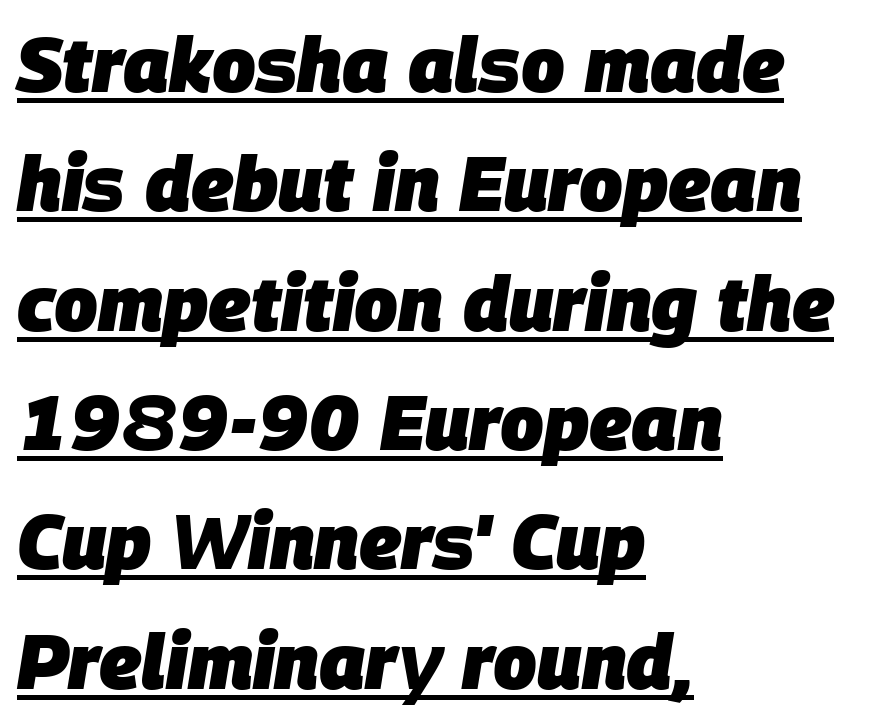
The image shows 77 px heavy type, italic (leaning right); set left-aligned, normal line spacing (1.55x), normal letter spacing, underlined; low stroke contrast and a large x-height.
